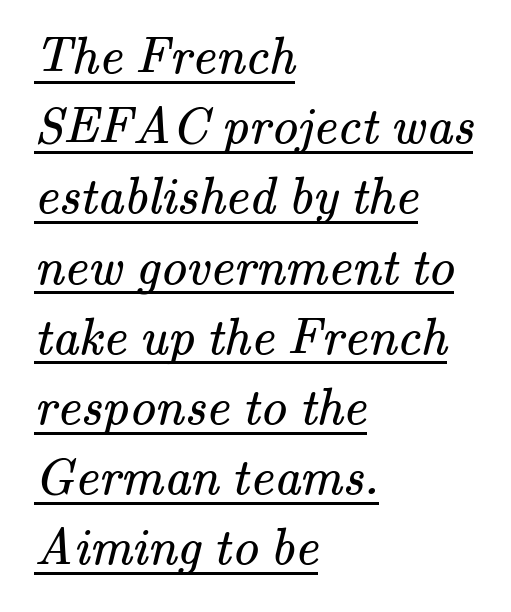
The image shows 52 px regular-weight serif type; set left-aligned, normal line spacing (1.35x), normal letter spacing, underlined; medium stroke contrast and a small x-height.
